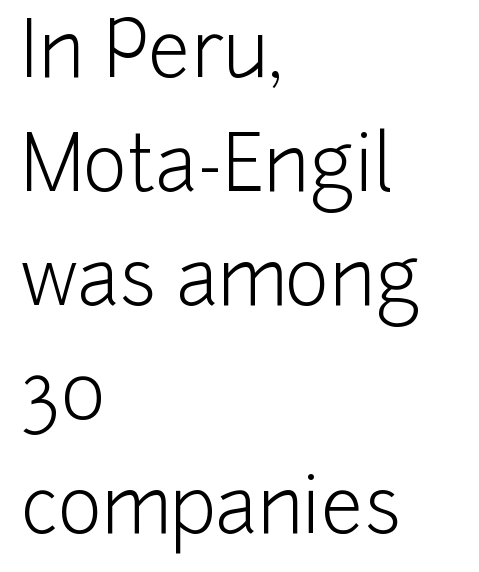
Q: Is the text bold? A: No.
Q: Is the text italic (slanted)? A: No, it is upright.
Q: Is the typeface a serif or a sans-serif typeface? A: Sans-serif.
Q: Is the text underlined? A: No.
Q: How is the paragraph aligned? A: Left-aligned.
Q: Is the spacing between letters normal or unusually wide? A: Normal.
Q: Is the spacing between lines tight, normal or loose? A: Normal.
Q: Width (condensed, normal, or wide)? A: Normal.
Q: Stroke contrast? A: Low.
Q: x-height? A: Medium.
Q: Monospaced? A: No.
